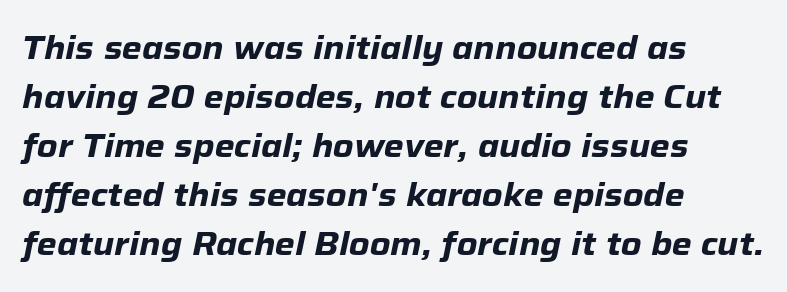
The image shows 32 px heavy type, italic (leaning right); set left-aligned, normal line spacing (1.53x), normal letter spacing, not underlined; low stroke contrast and a medium x-height.
